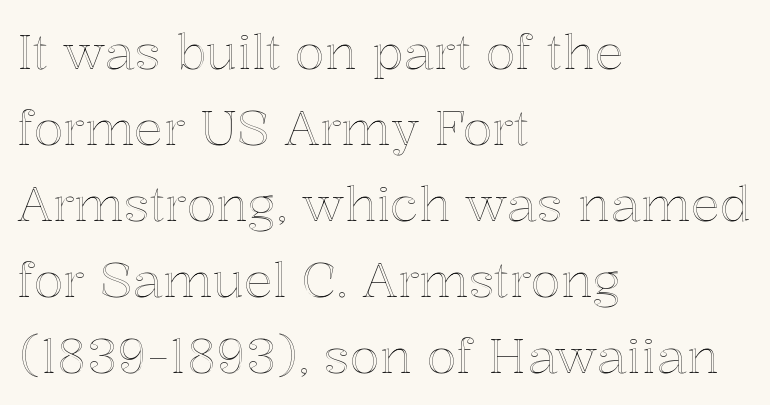
{"italic": "no", "width": "normal", "x_height": "medium", "monospaced": "no", "underline": "no", "align": "left", "line_spacing": "normal", "line_spacing_ratio": 1.55, "letter_spacing": "normal", "letter_spacing_em": 0.0, "glyph_px": 49}
